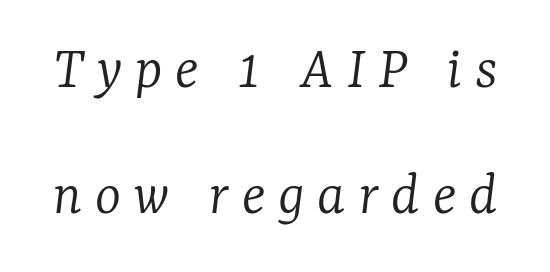
Is this a fixed-width face? No — the glyphs have proportional, varying widths. Tracking here is generous; glyphs stand well apart from one another. If you measured baseline to baseline, you'd find a long distance. Tall strokes in this sample are angled rather than plumb. The passage shown is not underscored anywhere.
